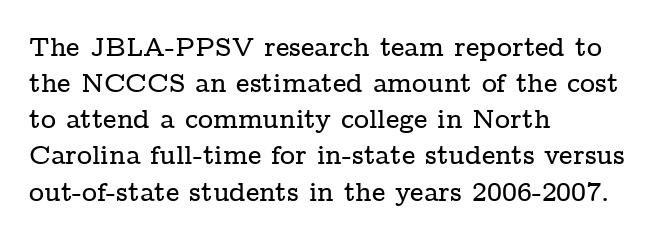
Q: Is the text italic (slanted)? A: No, it is upright.
Q: Is the text underlined? A: No.
Q: How is the paragraph aligned? A: Left-aligned.
Q: Is the spacing between letters normal or unusually wide? A: Normal.
Q: Is the spacing between lines tight, normal or loose? A: Normal.
